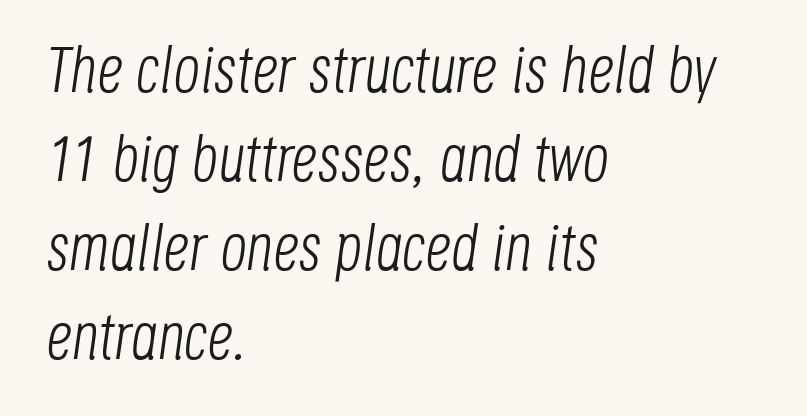
Q: Is the text bold? A: No.
Q: Is the text italic (slanted)? A: Yes, it leans right by about 8 degrees.
Q: Is the text underlined? A: No.
Q: How is the paragraph aligned? A: Left-aligned.
Q: Is the spacing between letters normal or unusually wide? A: Normal.
Q: Is the spacing between lines tight, normal or loose? A: Normal.
Q: Width (condensed, normal, or wide)? A: Condensed.
Q: Stroke contrast? A: Low.
Q: x-height? A: Large.
Q: Monospaced? A: No.
